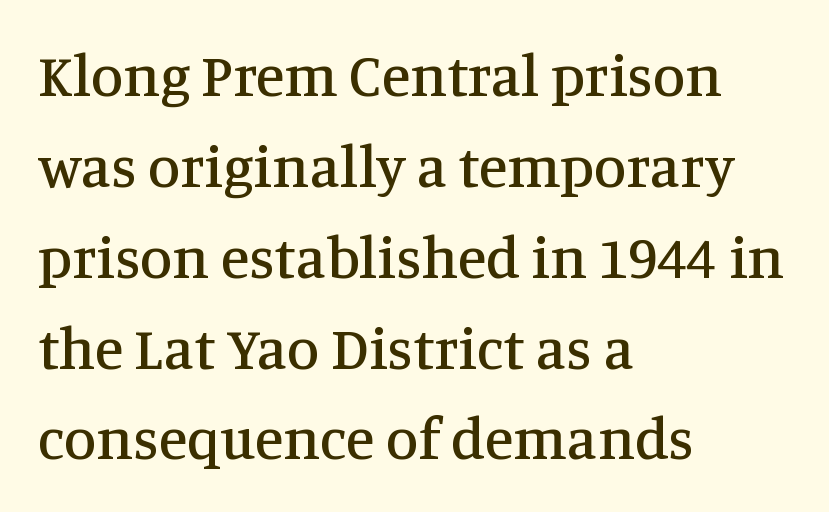
The image shows 59 px serif type, upright; set left-aligned, normal line spacing (1.54x), normal letter spacing, not underlined; medium stroke contrast and a large x-height.
